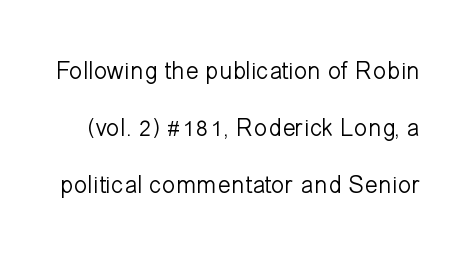
The image shows 25 px text type, upright; set loose line spacing (2.29x), normal letter spacing, not underlined.
